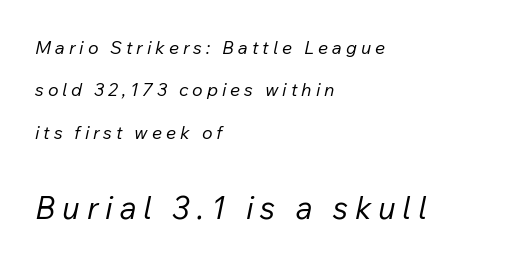
The image shows 31 px regular-weight type, italic (leaning right); set left-aligned, loose line spacing (2.35x), unusually wide letter spacing (+0.22 em), not underlined; the second (bottom) block is 1.72x larger; low stroke contrast and a medium x-height.
